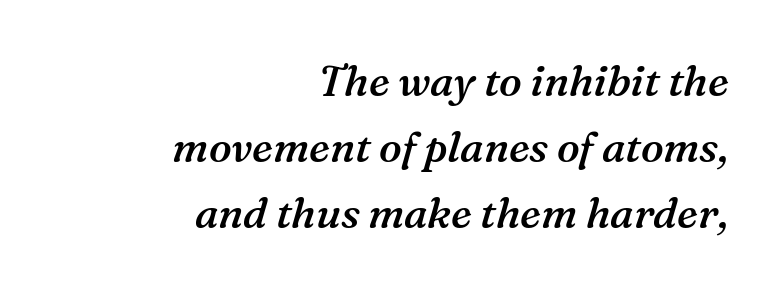
The image shows 42 px semibold serif type, italic (leaning right); set right-aligned, normal line spacing (1.57x), normal letter spacing, not underlined; medium stroke contrast and a medium x-height.
